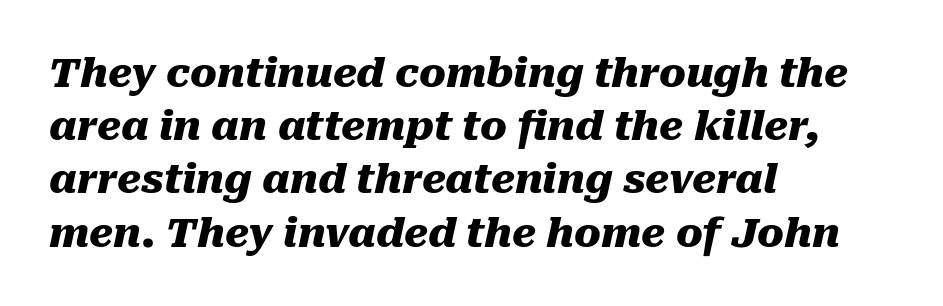
{"italic": "yes", "lean": "right", "slant_degrees": 10, "bold": "yes", "weight": "heavy", "width": "normal", "stroke_contrast": "medium", "x_height": "medium", "monospaced": "no", "underline": "no", "align": "left", "line_spacing": "normal", "line_spacing_ratio": 1.33, "letter_spacing": "normal", "letter_spacing_em": 0.0, "glyph_px": 40}
